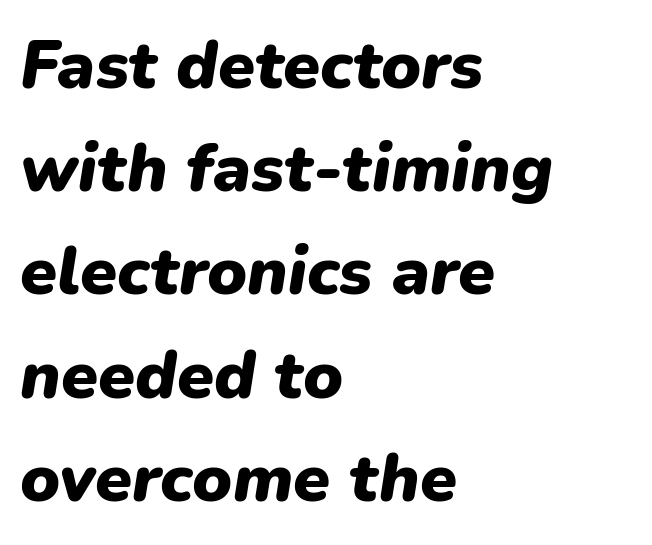
The image shows 67 px heavy type, italic (leaning right); set left-aligned, normal line spacing (1.54x), normal letter spacing, not underlined; low stroke contrast and a medium x-height.
